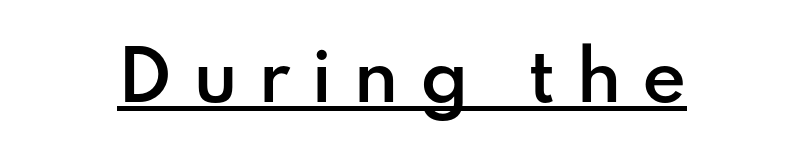
{"serif": "no", "italic": "no", "bold": "semi", "weight": "semibold", "width": "normal", "stroke_contrast": "low", "x_height": "small", "monospaced": "no", "underline": "yes", "letter_spacing": "wide", "letter_spacing_em": 0.3, "glyph_px": 68}
